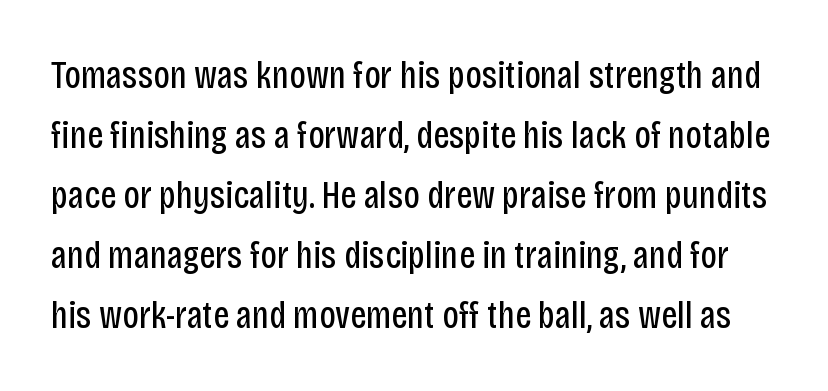
The image shows 39 px regular-weight, condensed sans-serif type, upright; set normal line spacing (1.54x), normal letter spacing, not underlined; low stroke contrast and a large x-height.
